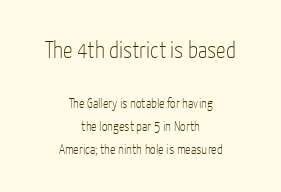
Each stroke keeps to a modest, everyday thickness or less. A normal amount of white space separates one row of letters from the next. A centered setting, common on invitations and titles, is used for this passage. If you squint, the top block still reads clearly — it's the larger of the two. Style check: upright. This sample uses plain, unmodified letter spacing.
